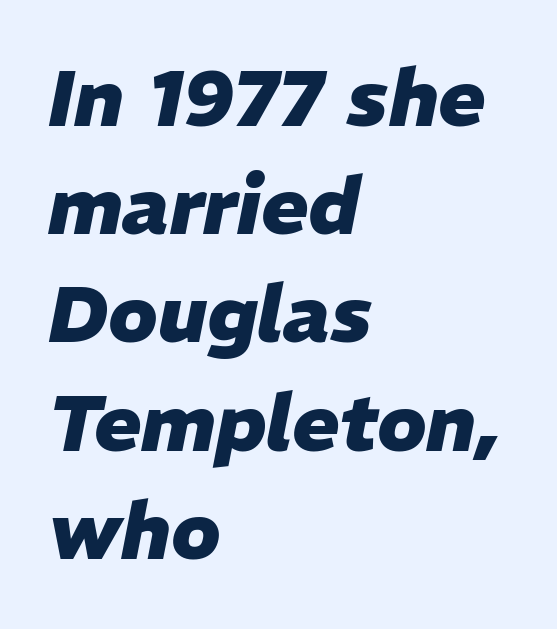
{"italic": "yes", "lean": "right", "slant_degrees": 11, "bold": "yes", "weight": "heavy", "width": "normal", "stroke_contrast": "low", "x_height": "medium", "monospaced": "no", "underline": "no", "align": "left", "line_spacing": "normal", "line_spacing_ratio": 1.37, "letter_spacing": "normal", "letter_spacing_em": 0.0, "glyph_px": 79}
